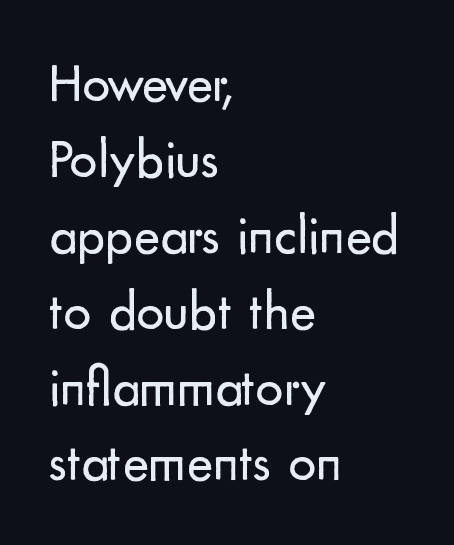
The image shows 55 px regular-weight sans-serif type, upright; set left-aligned, normal line spacing (1.38x), normal letter spacing, not underlined; low stroke contrast and a small x-height.
